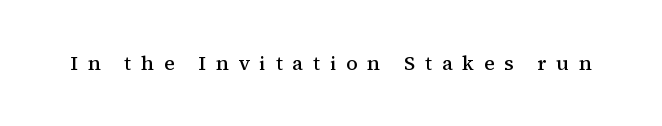
The image shows 20 px text type, upright; set unusually wide letter spacing (+0.48 em), not underlined.
